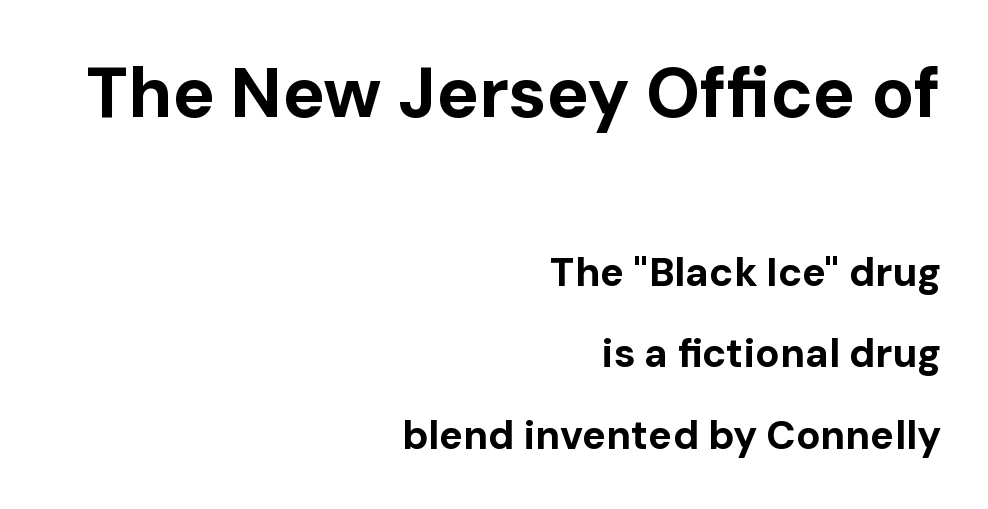
{"serif": "no", "italic": "no", "bold": "yes", "weight": "bold", "width": "normal", "stroke_contrast": "low", "x_height": "medium", "monospaced": "no", "underline": "no", "align": "right", "line_spacing": "loose", "line_spacing_ratio": 2.04, "letter_spacing": "normal", "letter_spacing_em": 0.0, "larger_block": "first", "size_ratio": 1.75, "glyph_px": 70}
